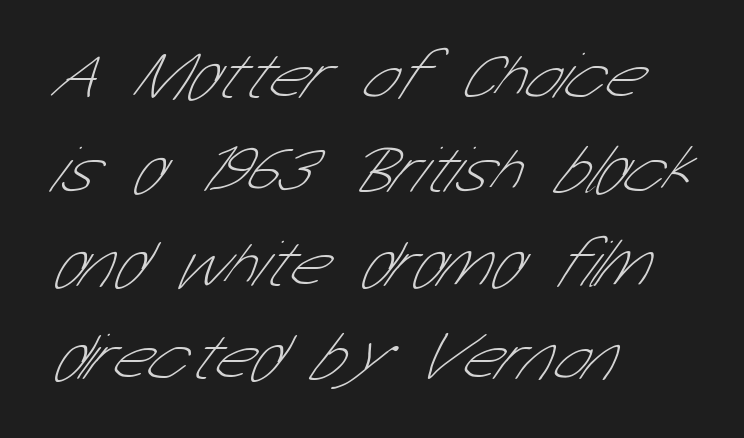
The image shows 67 px thin, condensed sans-serif type; set left-aligned, normal line spacing (1.4x), normal letter spacing, not underlined; low stroke contrast and a medium x-height.
